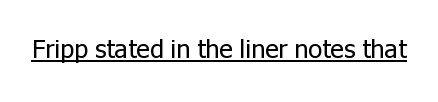
The image shows 26 px text type, upright; set normal letter spacing, underlined.
